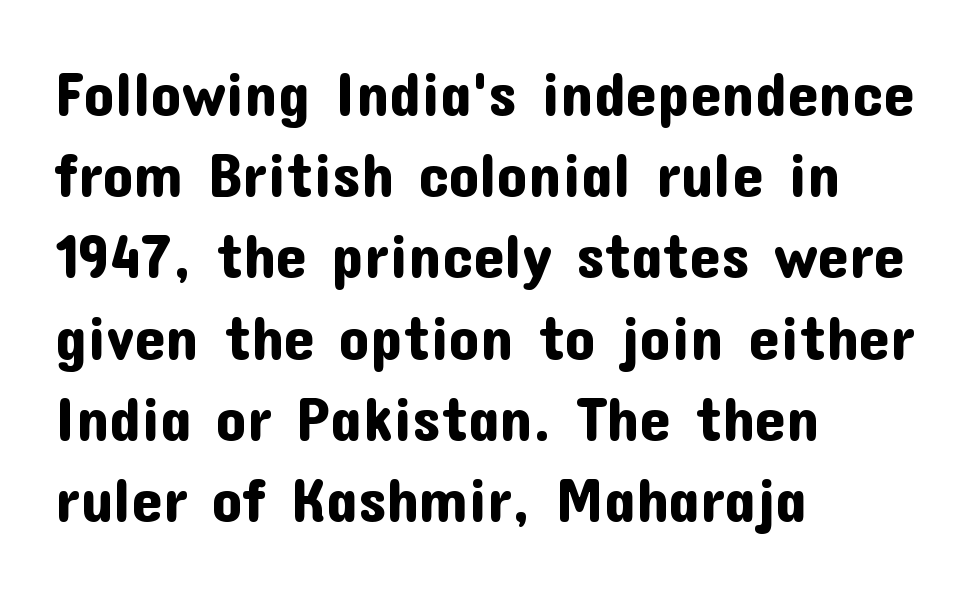
The lines sit at an ordinary, default distance from one another. The text block is weighted toward the left margin, trailing off unevenly rightward. A roman cut, with each character standing at attention. The rendering keeps characters at their native spacing. Nothing sits at the stroke ends, so this counts as sans-serif. A typesetter would call this proportional, since set widths differ per character.
